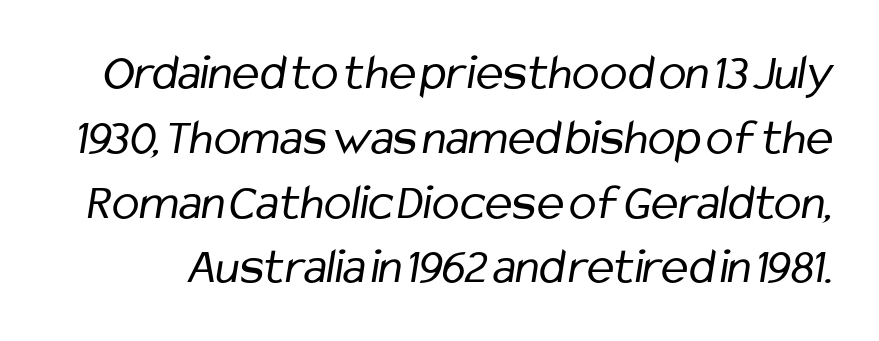
The image shows 51 px regular-weight, condensed sans-serif type; set normal line spacing (1.27x), normal letter spacing, not underlined; low stroke contrast and a medium x-height.
